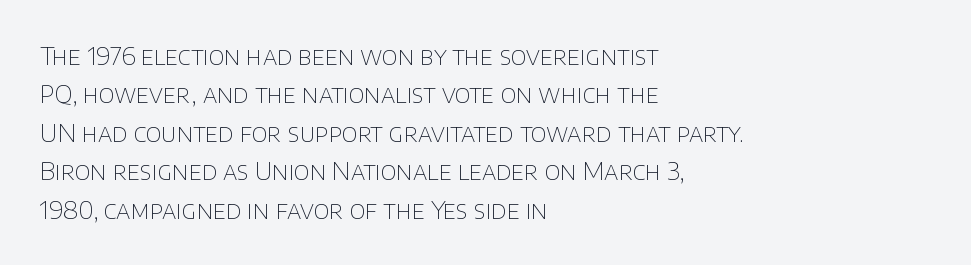
Plain, unruled lines of type. No heavy texture on the line: the type isn't bold. Look at the tracking — it's just the regular setting, nothing added. The axis of the letterforms is exactly vertical. The rows are spaced the way most documents space them.
